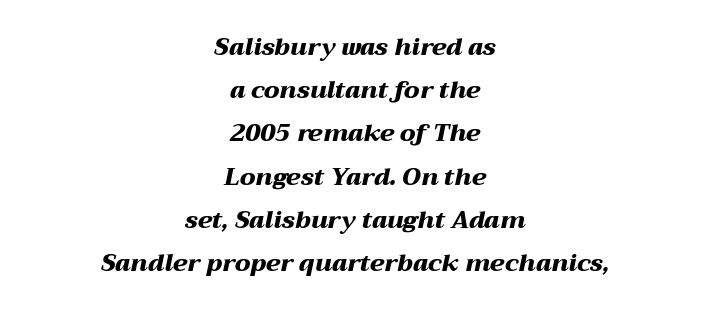
{"italic": "yes", "lean": "right", "slant_degrees": 12, "bold": "yes", "underline": "no", "align": "center", "line_spacing_ratio": 1.8, "letter_spacing": "normal", "letter_spacing_em": 0.0, "glyph_px": 24}
